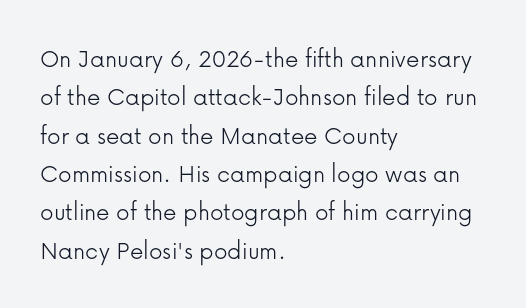
Q: Is the text bold? A: No.
Q: Is the text italic (slanted)? A: No, it is upright.
Q: Is the text underlined? A: No.
Q: How is the paragraph aligned? A: Left-aligned.
Q: Is the spacing between letters normal or unusually wide? A: Normal.
Q: Is the spacing between lines tight, normal or loose? A: Normal.
